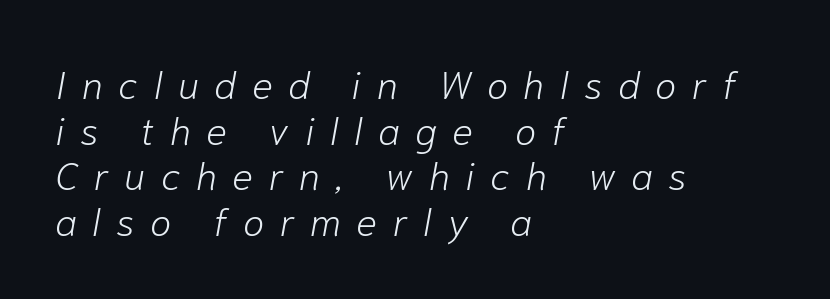
The face used here is rendered with a markedly widened letterfit. Emphasis-style slanted type is in use. Bold? No — there's no thickening of the strokes. Looks like regular typesetting: each glyph gets only the width it needs.
